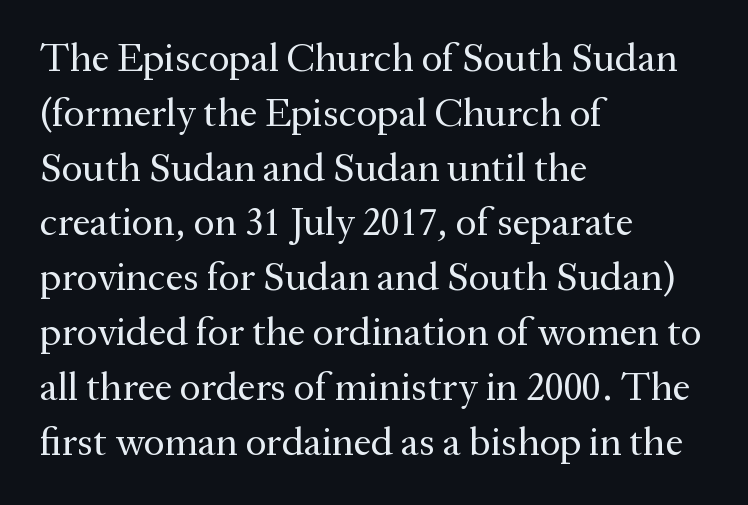
The image shows 40 px regular-weight serif type, upright; set left-aligned, normal line spacing (1.37x), normal letter spacing, not underlined; medium stroke contrast and a medium x-height.
